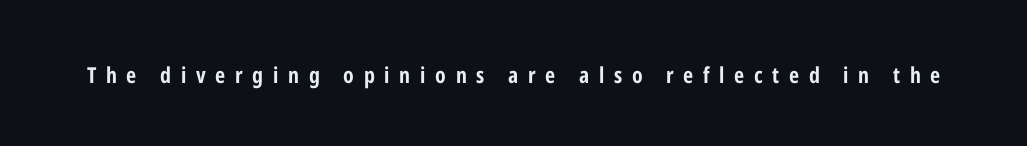
Q: Is the text bold? A: Yes.
Q: Is the text italic (slanted)? A: No, it is upright.
Q: Is the text underlined? A: No.
Q: Is the spacing between letters normal or unusually wide? A: Unusually wide.
